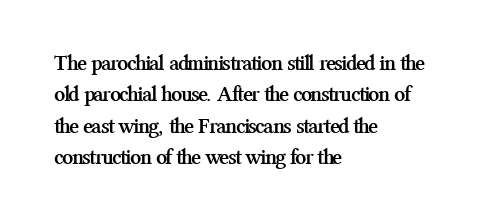
{"italic": "no", "bold": "yes", "underline": "no", "align": "left", "line_spacing": "normal", "line_spacing_ratio": 1.43, "letter_spacing": "normal", "letter_spacing_em": 0.0, "glyph_px": 22}
